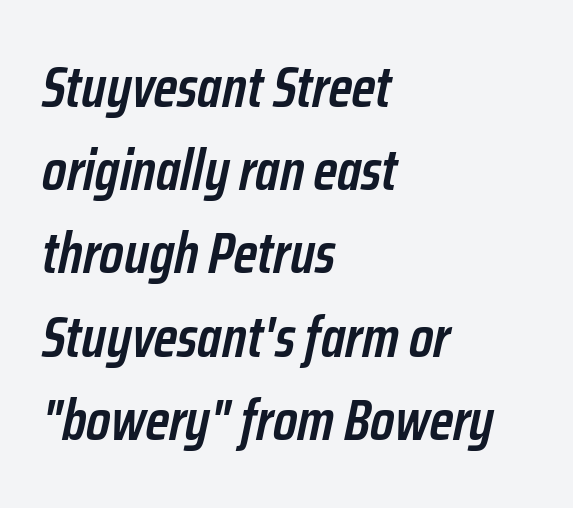
{"italic": "yes", "lean": "right", "slant_degrees": 12, "bold": "semi", "weight": "semibold", "width": "condensed", "stroke_contrast": "low", "x_height": "medium", "monospaced": "no", "underline": "no", "align": "left", "line_spacing": "normal", "line_spacing_ratio": 1.46, "letter_spacing": "normal", "letter_spacing_em": 0.0, "glyph_px": 57}
